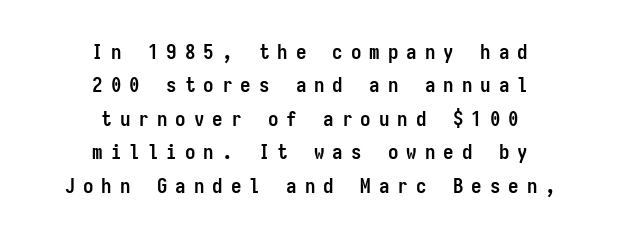
The image shows 21 px bold type, upright; set centered, normal line spacing (1.59x), unusually wide letter spacing (+0.38 em), not underlined.
